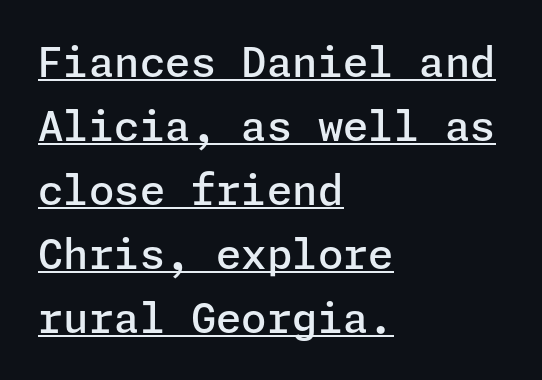
Q: Is the text bold? A: Semi-bold.
Q: Is the text italic (slanted)? A: No, it is upright.
Q: Is the typeface a serif or a sans-serif typeface? A: Sans-serif.
Q: Is the text underlined? A: Yes.
Q: How is the paragraph aligned? A: Left-aligned.
Q: Is the spacing between letters normal or unusually wide? A: Normal.
Q: Is the spacing between lines tight, normal or loose? A: Normal.
Q: Width (condensed, normal, or wide)? A: Normal.
Q: Stroke contrast? A: Low.
Q: x-height? A: Medium.
